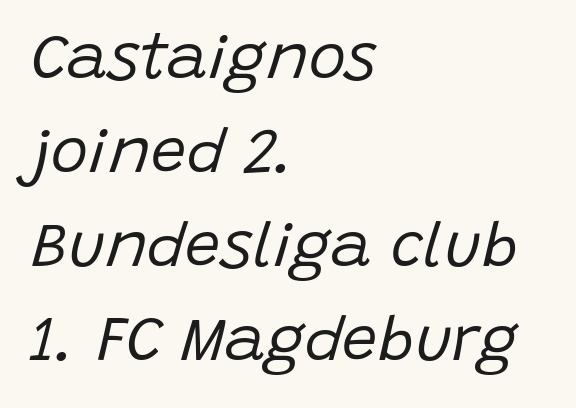
{"italic": "yes", "lean": "right", "slant_degrees": 15, "bold": "no", "weight": "regular", "width": "normal", "stroke_contrast": "low", "x_height": "large", "monospaced": "no", "underline": "no", "align": "left", "line_spacing": "normal", "line_spacing_ratio": 1.49, "letter_spacing": "normal", "letter_spacing_em": 0.0, "glyph_px": 63}
